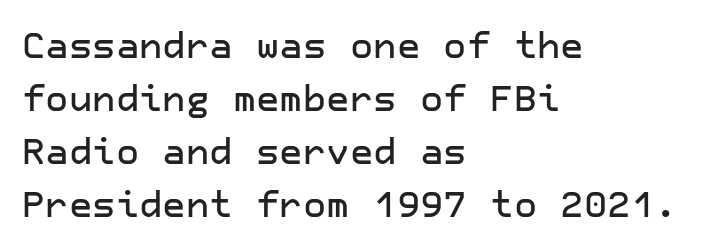
The image shows 36 px sans-serif type, upright; set left-aligned, normal line spacing (1.47x), normal letter spacing, not underlined; low stroke contrast and a medium x-height.
